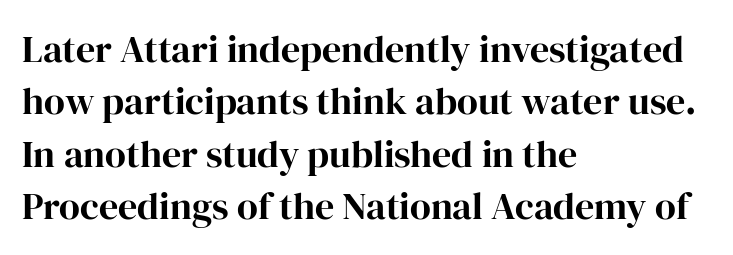
Q: Is the text italic (slanted)? A: No, it is upright.
Q: Is the typeface a serif or a sans-serif typeface? A: Serif.
Q: Is the text underlined? A: No.
Q: How is the paragraph aligned? A: Left-aligned.
Q: Is the spacing between letters normal or unusually wide? A: Normal.
Q: Is the spacing between lines tight, normal or loose? A: Normal.
Q: Width (condensed, normal, or wide)? A: Normal.
Q: Stroke contrast? A: High.
Q: x-height? A: Medium.
Q: Monospaced? A: No.
